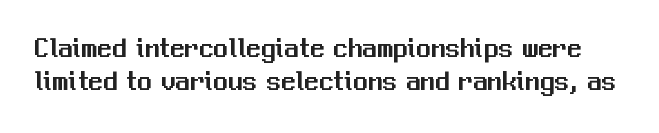
The image shows 29 px sans-serif type, upright; set tight line spacing (1.13x), normal letter spacing, not underlined; medium stroke contrast and a medium x-height.
